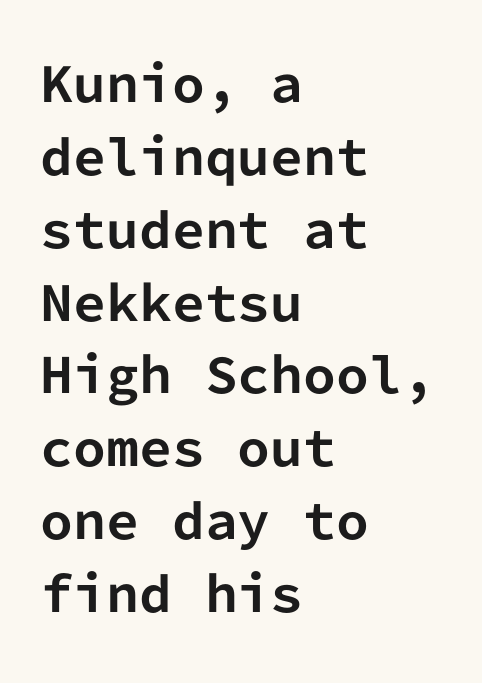
The image shows 47 px bold sans-serif type, upright, monospaced; set left-aligned, normal line spacing (1.55x), normal letter spacing, not underlined; low stroke contrast and a medium x-height.
